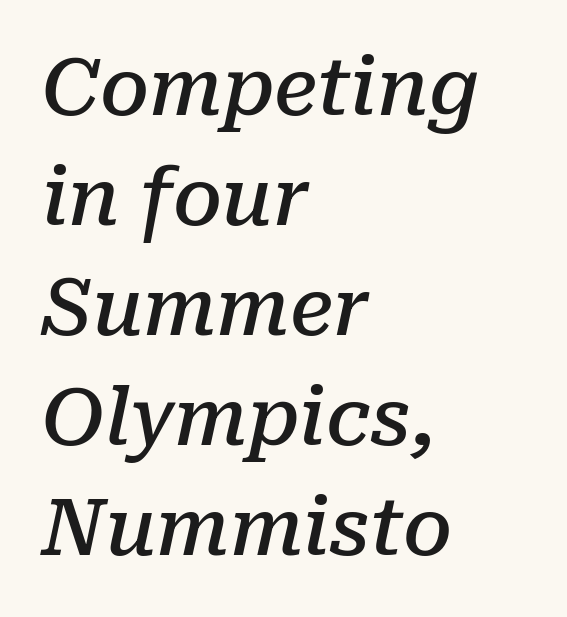
These lines are composed in type with serifs. Italic? Definitely — the glyphs are oblique. Inter-character spacing is left at the font's built-in metrics. Varying glyph widths throughout — classic text-font behaviour.
